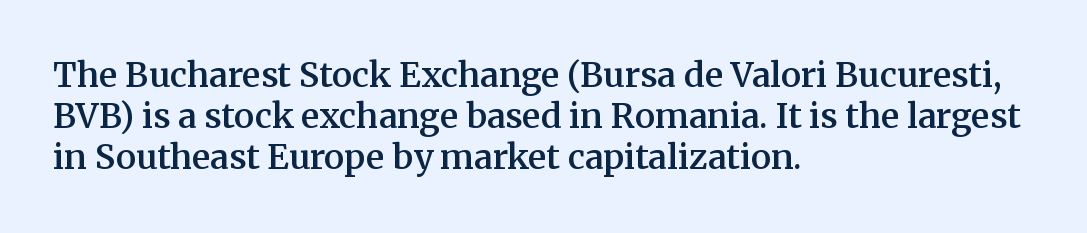
Q: Is the text bold? A: Semi-bold.
Q: Is the text italic (slanted)? A: No, it is upright.
Q: Is the typeface a serif or a sans-serif typeface? A: Serif.
Q: Is the text underlined? A: No.
Q: How is the paragraph aligned? A: Left-aligned.
Q: Is the spacing between letters normal or unusually wide? A: Normal.
Q: Width (condensed, normal, or wide)? A: Normal.
Q: Stroke contrast? A: Medium.
Q: x-height? A: Medium.
Q: Monospaced? A: No.
